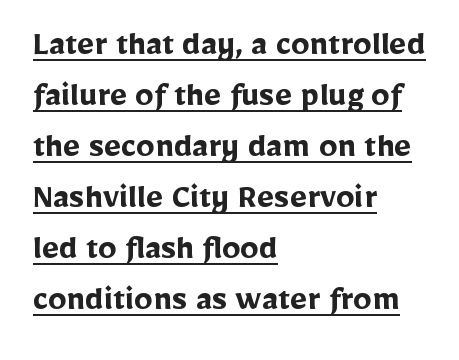
The image shows 37 px semibold sans-serif type, upright; set left-aligned, normal line spacing (1.38x), normal letter spacing, underlined; low stroke contrast and a medium x-height.
